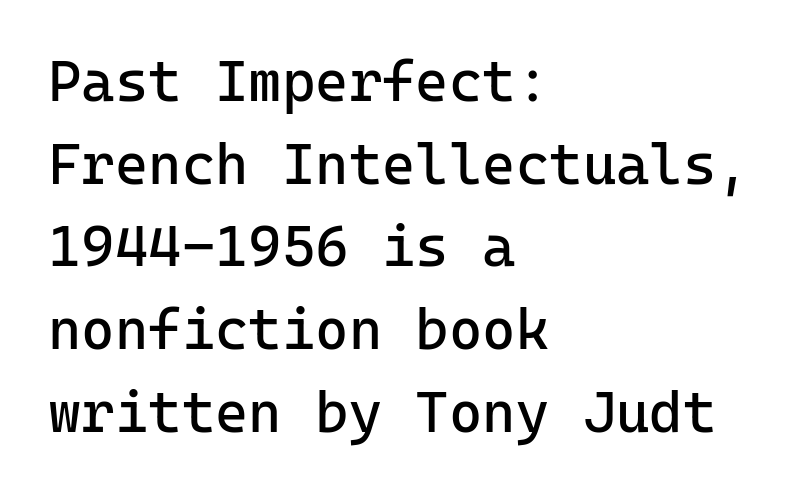
Q: Is the text bold? A: No.
Q: Is the text italic (slanted)? A: No, it is upright.
Q: Is the typeface a serif or a sans-serif typeface? A: Sans-serif.
Q: Is the text underlined? A: No.
Q: How is the paragraph aligned? A: Left-aligned.
Q: Is the spacing between letters normal or unusually wide? A: Normal.
Q: Is the spacing between lines tight, normal or loose? A: Normal.
Q: Width (condensed, normal, or wide)? A: Normal.
Q: Stroke contrast? A: Low.
Q: x-height? A: Medium.
Q: Monospaced? A: Yes.
